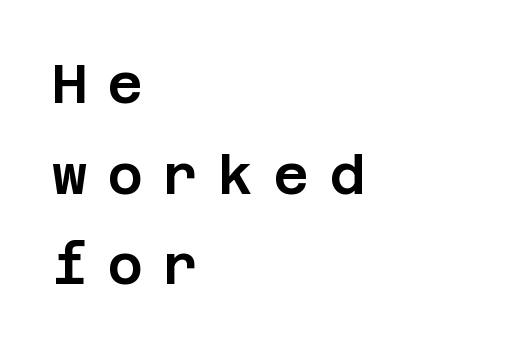
The image shows 54 px sans-serif type, upright; set left-aligned, normal line spacing (1.68x), unusually wide letter spacing (+0.38 em), not underlined; low stroke contrast and a large x-height.
